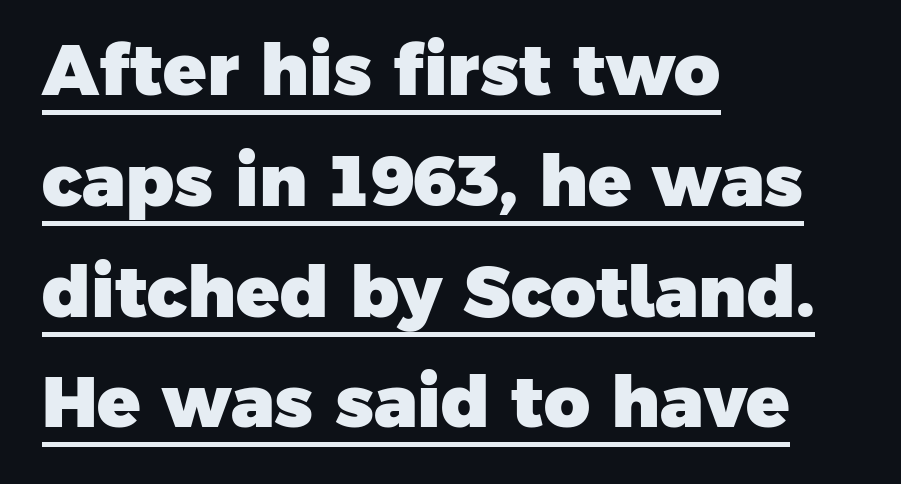
The image shows 71 px heavy sans-serif type; set left-aligned, normal line spacing (1.56x), normal letter spacing, underlined; low stroke contrast and a medium x-height.
